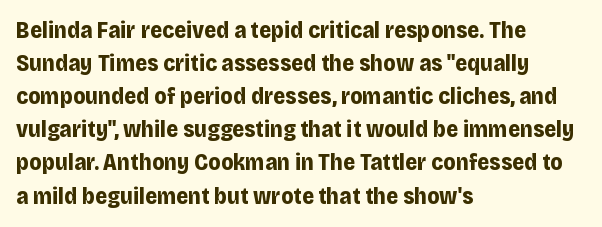
This sample keeps an unexceptional amount of space between lines. Strokes here are thick enough to call this a true bold. A student would call this left alignment; a typographer would say flush left, rag right. You can tell it's not italic because the verticals are truly vertical.
